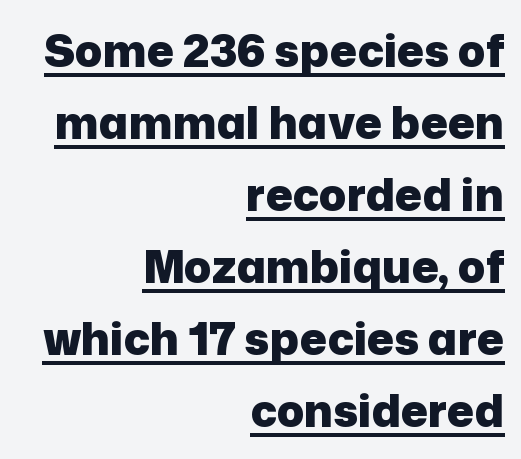
Q: Is the text bold? A: Yes.
Q: Is the text italic (slanted)? A: No, it is upright.
Q: Is the typeface a serif or a sans-serif typeface? A: Sans-serif.
Q: Is the text underlined? A: Yes.
Q: How is the paragraph aligned? A: Right-aligned.
Q: Is the spacing between letters normal or unusually wide? A: Normal.
Q: Is the spacing between lines tight, normal or loose? A: Normal.
Q: Width (condensed, normal, or wide)? A: Normal.
Q: Stroke contrast? A: Low.
Q: x-height? A: Medium.
Q: Monospaced? A: No.
